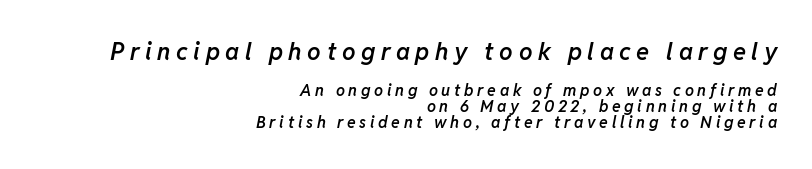
Q: Is the text bold? A: Semi-bold.
Q: Is the text italic (slanted)? A: Yes, it leans right by about 11 degrees.
Q: Is the text underlined? A: No.
Q: How is the paragraph aligned? A: Right-aligned.
Q: Is the spacing between letters normal or unusually wide? A: Unusually wide.
Q: Is the spacing between lines tight, normal or loose? A: Tight.
Q: Which block of text is set in a larger size, the first (top) or the second (bottom)? A: The first (top) one.
